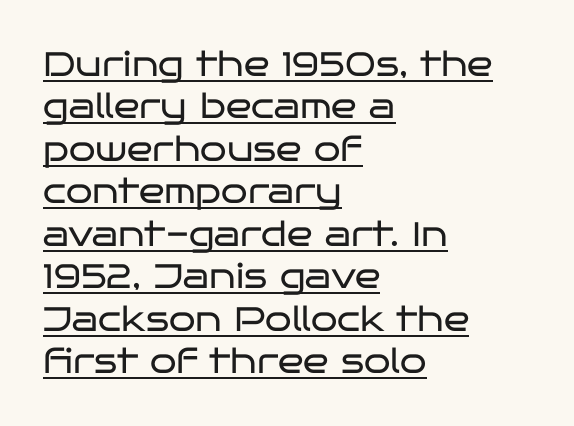
{"serif": "no", "italic": "no", "bold": "no", "weight": "regular", "width": "wide", "stroke_contrast": "low", "x_height": "large", "monospaced": "no", "underline": "yes", "align": "left", "line_spacing": "normal", "line_spacing_ratio": 1.25, "letter_spacing": "normal", "letter_spacing_em": 0.0, "glyph_px": 34}
